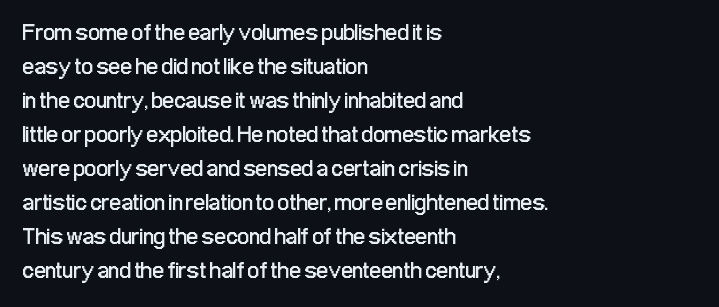
Q: Is the text bold? A: No.
Q: Is the text italic (slanted)? A: No, it is upright.
Q: Is the text underlined? A: No.
Q: How is the paragraph aligned? A: Left-aligned.
Q: Is the spacing between letters normal or unusually wide? A: Normal.
Q: Is the spacing between lines tight, normal or loose? A: Normal.
